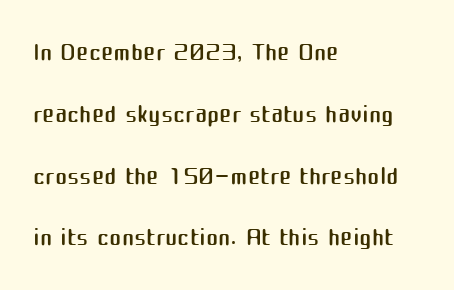
{"serif": "no", "italic": "no", "bold": "no", "weight": "regular", "width": "normal", "stroke_contrast": "medium", "x_height": "medium", "monospaced": "no", "underline": "no", "align": "left", "line_spacing": "normal", "line_spacing_ratio": 1.67, "letter_spacing": "normal", "letter_spacing_em": 0.0, "glyph_px": 37}
